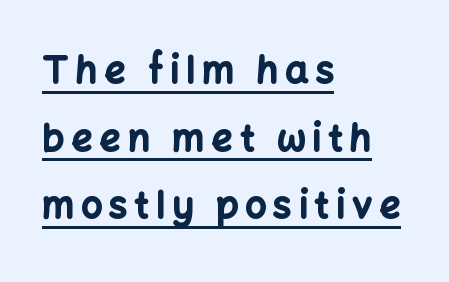
{"serif": "no", "italic": "no", "bold": "yes", "weight": "bold", "width": "normal", "stroke_contrast": "low", "x_height": "medium", "monospaced": "no", "underline": "yes", "align": "left", "line_spacing_ratio": 1.83, "glyph_px": 37}
